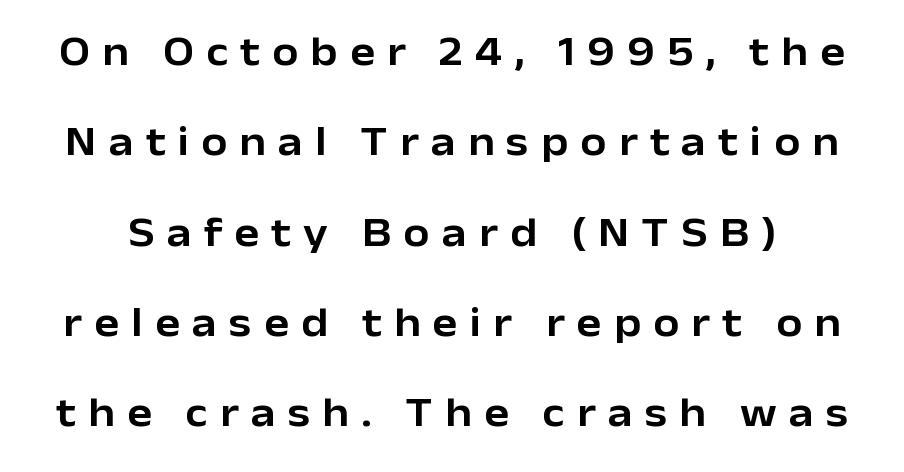
The image shows 42 px sans-serif type, upright; set loose line spacing (2.15x), unusually wide letter spacing (+0.29 em), not underlined; low stroke contrast and a medium x-height.
